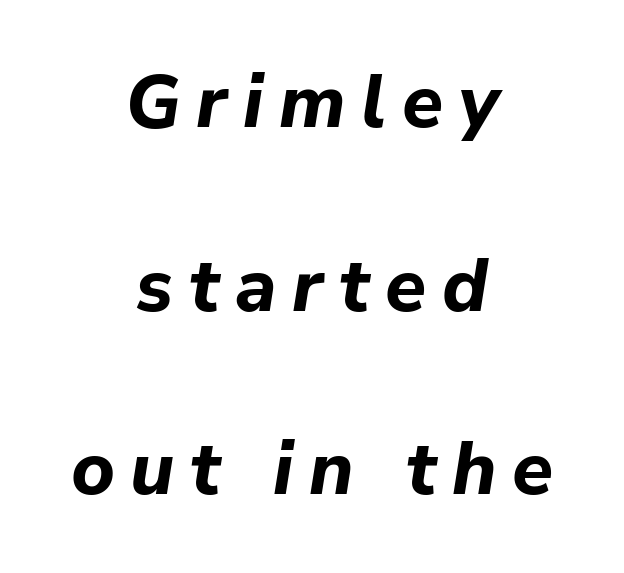
Q: Is the text bold? A: Yes.
Q: Is the text italic (slanted)? A: Yes, it leans right by about 9 degrees.
Q: Is the text underlined? A: No.
Q: How is the paragraph aligned? A: Centered.
Q: Is the spacing between letters normal or unusually wide? A: Unusually wide.
Q: Is the spacing between lines tight, normal or loose? A: Loose.
Q: Width (condensed, normal, or wide)? A: Normal.
Q: Stroke contrast? A: Low.
Q: x-height? A: Medium.
Q: Monospaced? A: No.
